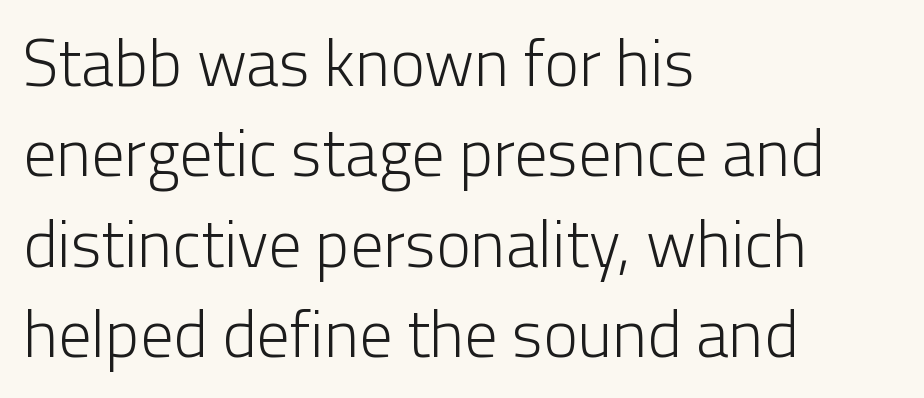
{"serif": "no", "italic": "no", "bold": "no", "weight": "light", "width": "normal", "stroke_contrast": "low", "x_height": "medium", "monospaced": "no", "underline": "no", "align": "left", "line_spacing": "normal", "line_spacing_ratio": 1.37, "letter_spacing": "normal", "letter_spacing_em": 0.0, "glyph_px": 66}
